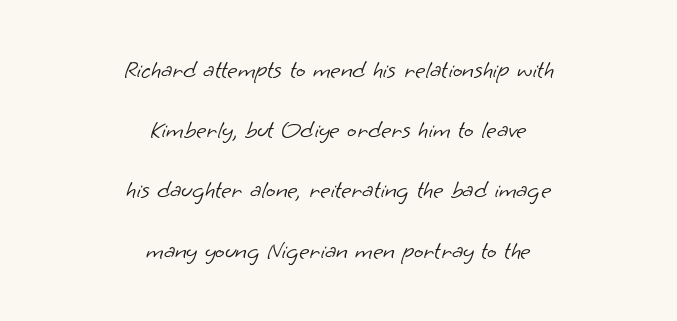
{"bold": "no", "underline": "no", "align": "center", "line_spacing": "loose", "line_spacing_ratio": 2.41, "letter_spacing": "normal", "letter_spacing_em": 0.0, "glyph_px": 25}
